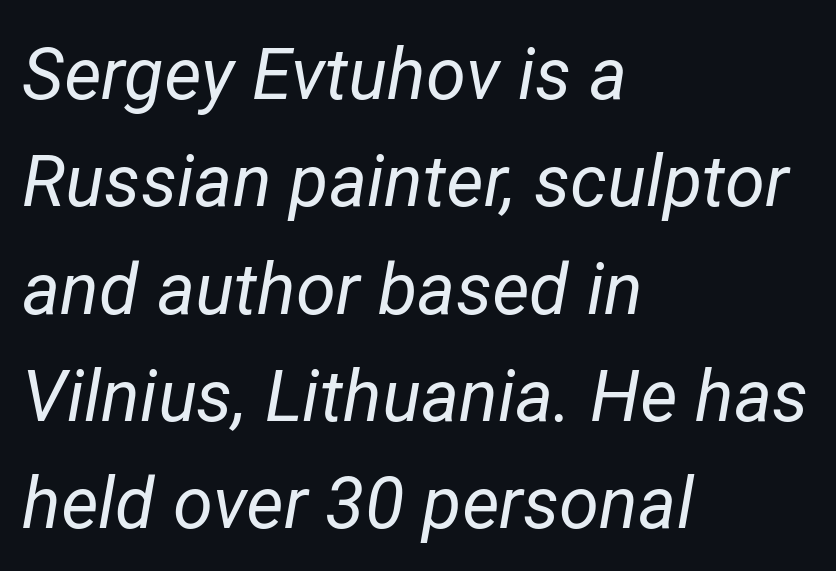
{"italic": "yes", "lean": "right", "slant_degrees": 12, "bold": "no", "weight": "regular", "width": "normal", "stroke_contrast": "low", "x_height": "medium", "monospaced": "no", "underline": "no", "align": "left", "line_spacing": "normal", "line_spacing_ratio": 1.49, "letter_spacing": "normal", "letter_spacing_em": 0.0, "glyph_px": 72}
